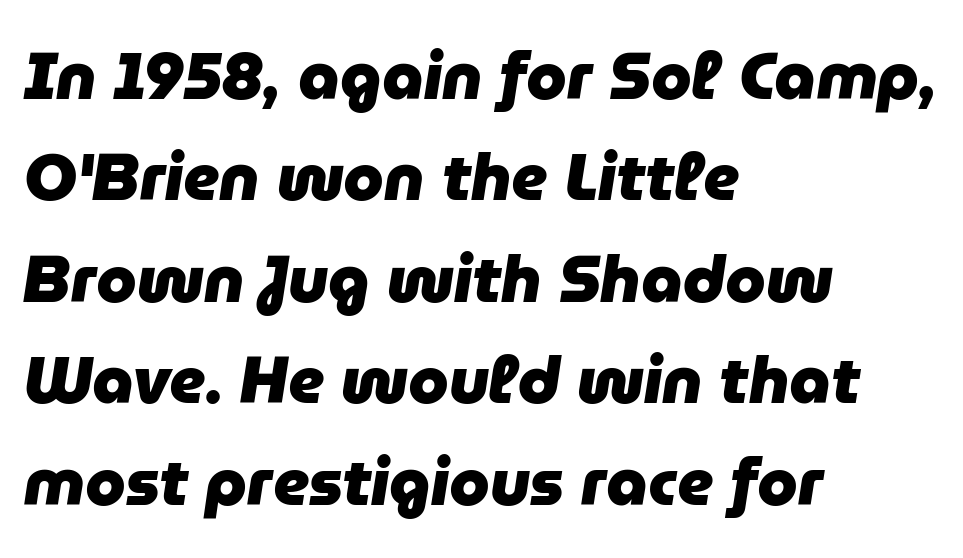
Q: Is the text bold? A: Yes.
Q: Is the text italic (slanted)? A: Yes, it leans right by about 9 degrees.
Q: Is the text underlined? A: No.
Q: How is the paragraph aligned? A: Left-aligned.
Q: Is the spacing between letters normal or unusually wide? A: Normal.
Q: Is the spacing between lines tight, normal or loose? A: Normal.
Q: Width (condensed, normal, or wide)? A: Normal.
Q: Stroke contrast? A: Low.
Q: x-height? A: Medium.
Q: Monospaced? A: No.
